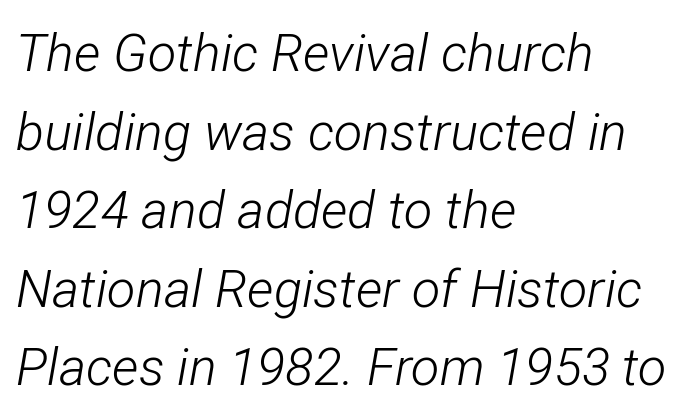
The image shows 52 px light, condensed type, italic (leaning right); set left-aligned, normal line spacing (1.51x), normal letter spacing, not underlined; low stroke contrast and a medium x-height.
